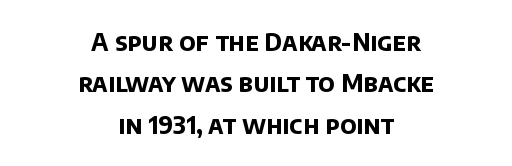
The strokes are fattened all the way to bold. The lines in this sample share a center point and differ in where they start and stop. Glance below the letters and you will spot only blank space. Students, note that the glyphs here touch the page at normal intervals.
